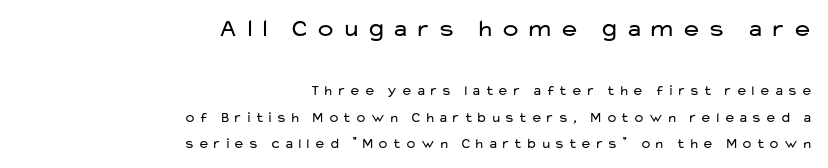
The image shows 25 px text type, upright; set right-aligned, line spacing 1.89x, unusually wide letter spacing (+0.23 em), not underlined; the first (top) block is 1.79x larger.
